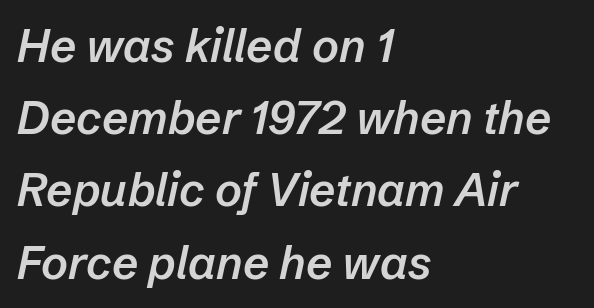
On the weight axis this lands at semibold, roughly 600. Whoever set this chose a conventional vertical rhythm. Slanted lettering throughout. Reading down the block, your eye returns to a fixed left position each line. The gap between lines stays unmarked. Do the characters align in a grid? No, the font is proportional.
